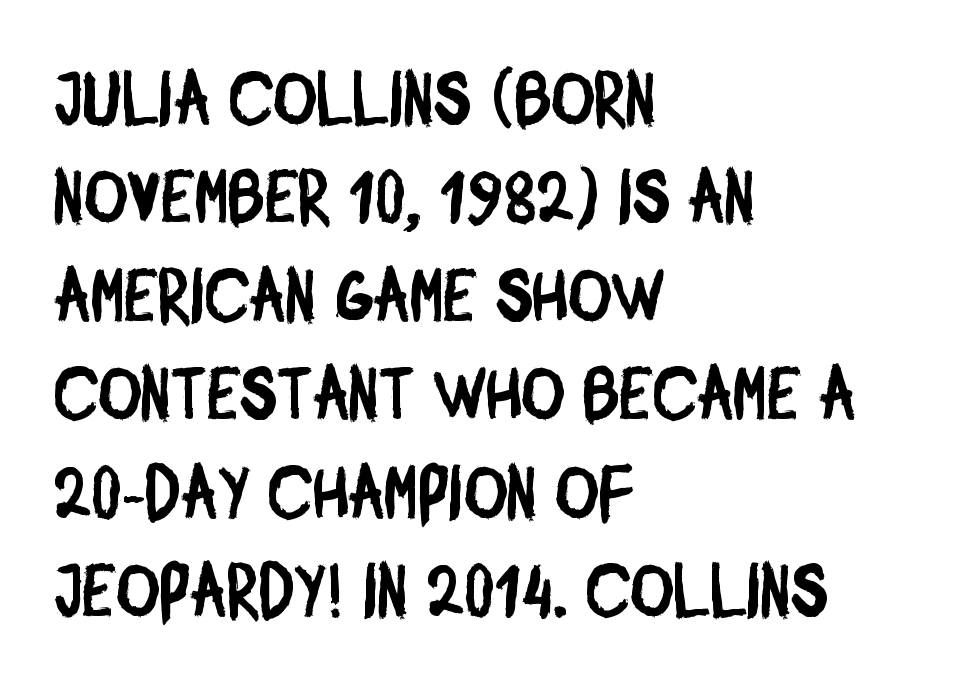
{"serif": "no", "width": "condensed", "stroke_contrast": "low", "x_height": "large", "monospaced": "no", "underline": "no", "align": "left", "line_spacing": "normal", "line_spacing_ratio": 1.33, "letter_spacing": "normal", "letter_spacing_em": 0.0, "glyph_px": 74}
